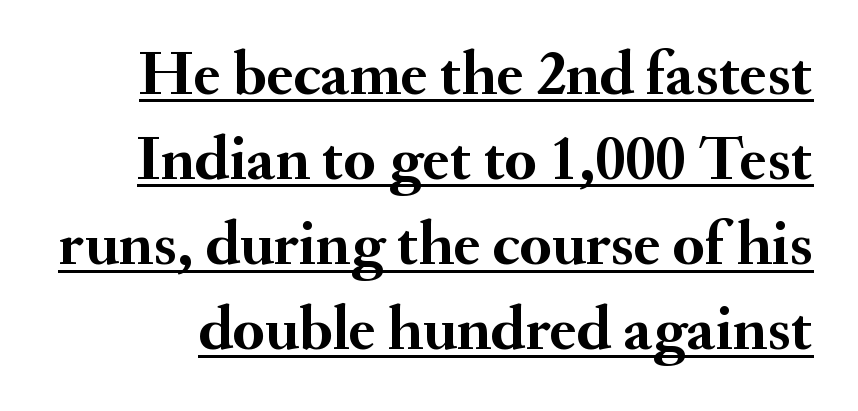
Q: Is the text bold? A: Yes.
Q: Is the text italic (slanted)? A: No, it is upright.
Q: Is the typeface a serif or a sans-serif typeface? A: Serif.
Q: Is the text underlined? A: Yes.
Q: Is the spacing between letters normal or unusually wide? A: Normal.
Q: Is the spacing between lines tight, normal or loose? A: Normal.
Q: Width (condensed, normal, or wide)? A: Normal.
Q: Stroke contrast? A: Medium.
Q: x-height? A: Small.
Q: Monospaced? A: No.
